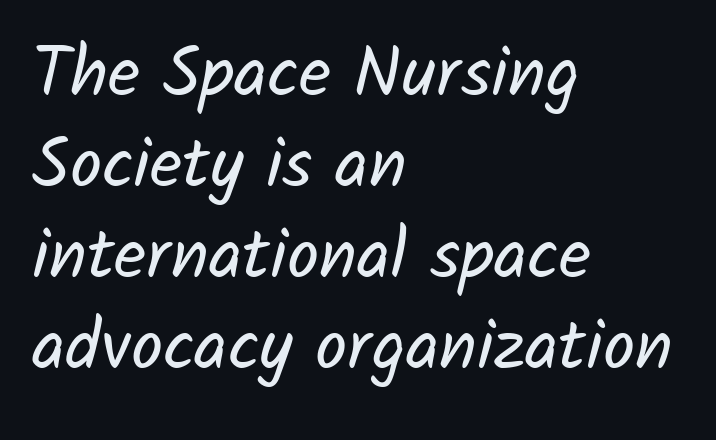
{"serif": "no", "bold": "no", "weight": "regular", "width": "normal", "stroke_contrast": "low", "x_height": "medium", "monospaced": "no", "underline": "no", "align": "left", "line_spacing": "normal", "line_spacing_ratio": 1.28, "letter_spacing": "normal", "letter_spacing_em": 0.0, "glyph_px": 71}
